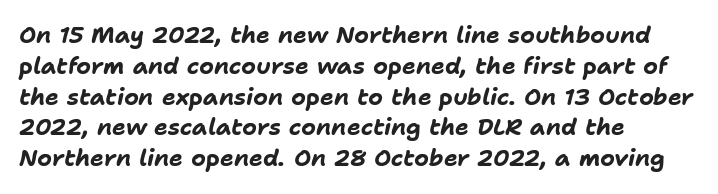
Honestly, the letter spacing is just normal — you wouldn't notice it. This sample keeps an unexceptional amount of space between lines. The space beneath each line is pristine and unruled. In CSS terms this would be text-align: left. Bold? Absolutely — the strokes are thick and heavy.
